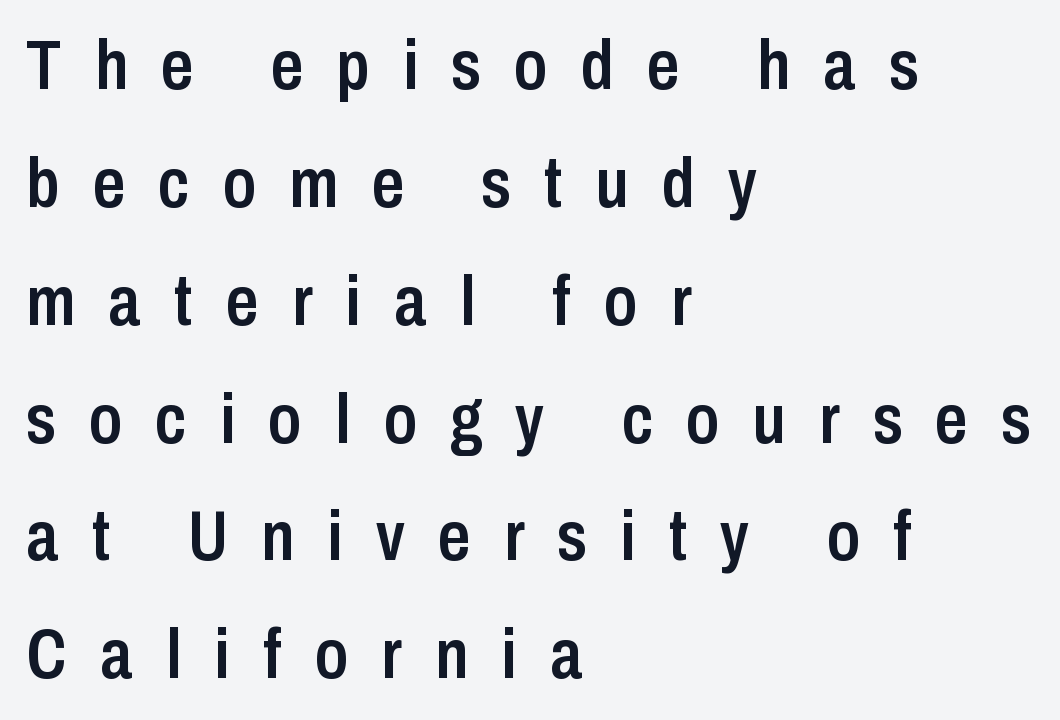
Look at the stroke-to-counter ratio: somewhat heavy, a semibold. The characters display no serif detailing; their extremities are plain. Nobody drew a line under any word here. The line-height multiplier appears to be the usual default.
